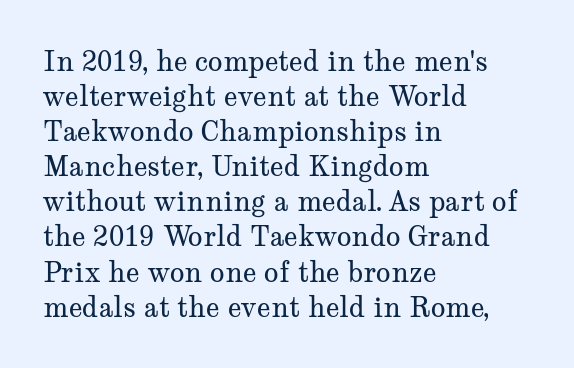
{"italic": "no", "bold": "no", "underline": "no", "align": "left", "line_spacing": "normal", "line_spacing_ratio": 1.3, "letter_spacing": "normal", "letter_spacing_em": 0.0, "glyph_px": 27}
